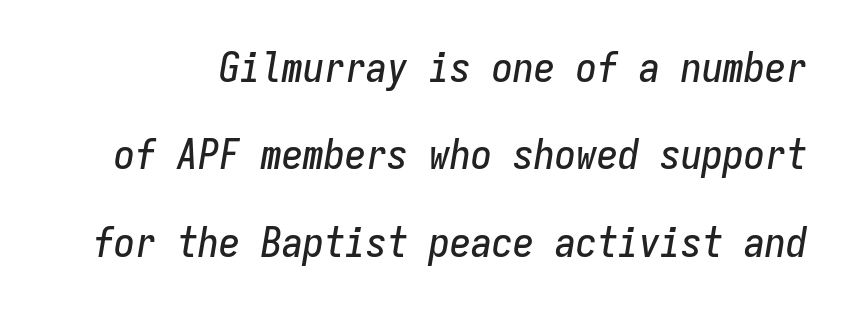
{"italic": "yes", "lean": "right", "slant_degrees": 9, "width": "condensed", "stroke_contrast": "low", "x_height": "medium", "monospaced": "yes", "underline": "no", "line_spacing": "loose", "line_spacing_ratio": 2.08, "letter_spacing": "normal", "letter_spacing_em": 0.0, "glyph_px": 42}
